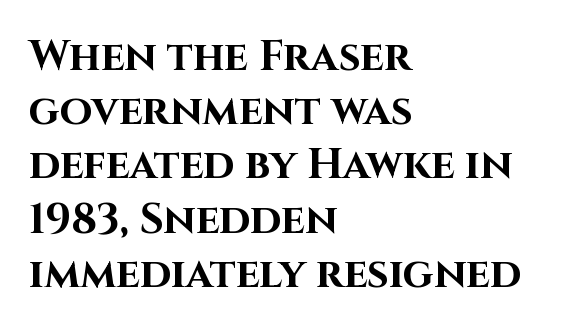
Q: Is the text bold? A: Yes.
Q: Is the text italic (slanted)? A: No, it is upright.
Q: Is the typeface a serif or a sans-serif typeface? A: Sans-serif.
Q: Is the text underlined? A: No.
Q: How is the paragraph aligned? A: Left-aligned.
Q: Is the spacing between letters normal or unusually wide? A: Normal.
Q: Is the spacing between lines tight, normal or loose? A: Normal.
Q: Width (condensed, normal, or wide)? A: Normal.
Q: Stroke contrast? A: High.
Q: x-height? A: Large.
Q: Monospaced? A: No.
